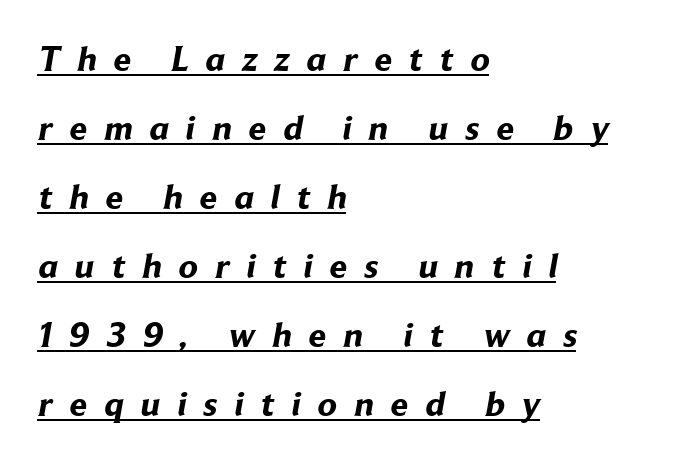
Display-style spreading of the glyphs; the letterfit is very open. Glance below the letters and you will spot a drawn line. Vertically, the passage feels expansive, rows floating well apart. The passage shown is typed in a proportional face where columns would drift. Leftover space on each line is placed entirely after the last word. Nothing sits at the stroke ends, so this counts as sans-serif.
